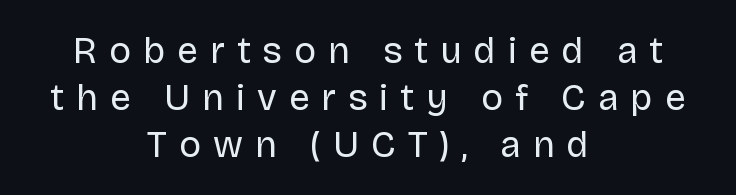
The image shows 37 px regular-weight sans-serif type, upright; set centered, normal line spacing (1.27x), unusually wide letter spacing (+0.32 em), not underlined; low stroke contrast and a large x-height.
